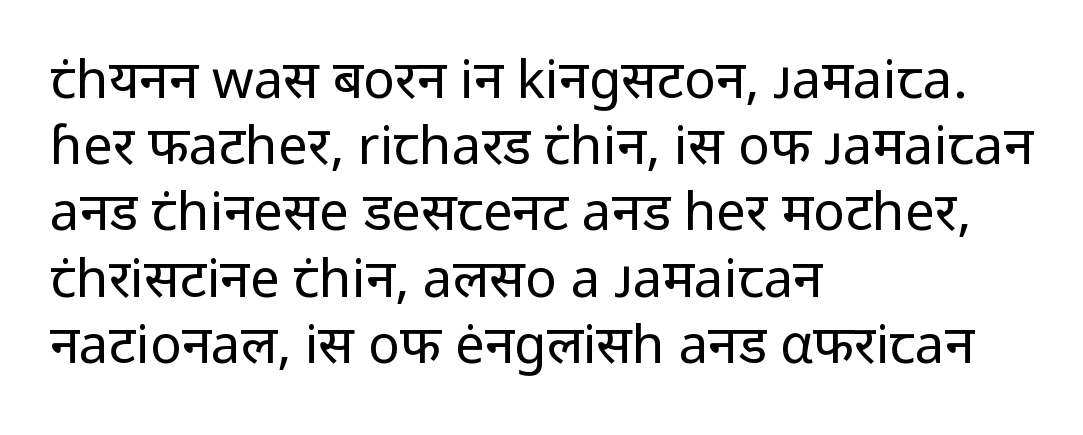
The image shows 53 px regular-weight sans-serif type, upright; set left-aligned, normal line spacing (1.25x), normal letter spacing, not underlined; low stroke contrast and a medium x-height.
